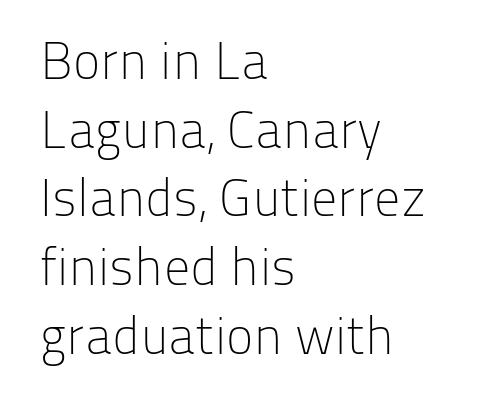
The image shows 52 px light sans-serif type, upright; set left-aligned, normal line spacing (1.32x), normal letter spacing, not underlined; low stroke contrast and a medium x-height.
